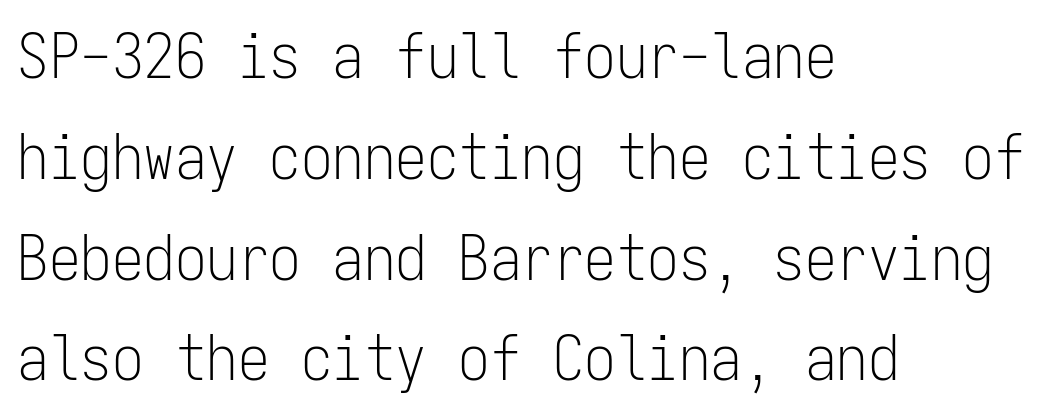
A quiet, ordinary-to-light weight characterises the typeface. Regarding serifs, this sample does without them. The passage shown is typed in a monospace face where columns stay perfectly aligned. Teacher's note: observe the even left margin — that is flush-left alignment. Look at the tracking — it's just the regular setting, nothing added. The passage shown stacks its lines at a standard gap.
